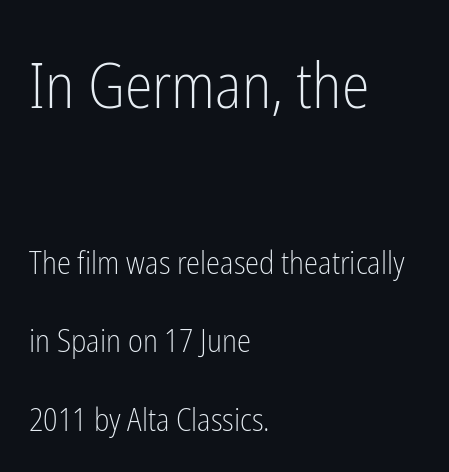
{"serif": "no", "italic": "no", "bold": "no", "weight": "light", "width": "condensed", "stroke_contrast": "low", "x_height": "medium", "monospaced": "no", "underline": "no", "align": "left", "line_spacing": "loose", "line_spacing_ratio": 2.45, "letter_spacing": "normal", "letter_spacing_em": 0.0, "larger_block": "first", "size_ratio": 1.97, "glyph_px": 63}
